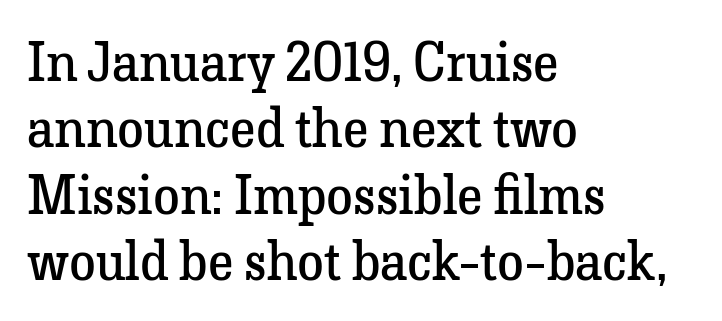
The image shows 54 px regular-weight serif type, upright; set left-aligned, line spacing 1.23x, normal letter spacing, not underlined; low stroke contrast and a medium x-height.
